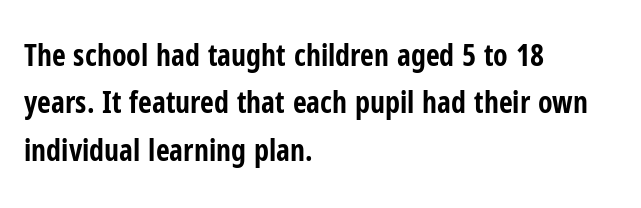
The image shows 30 px bold, condensed sans-serif type, upright; set left-aligned, normal line spacing (1.58x), normal letter spacing, not underlined; low stroke contrast and a medium x-height.
